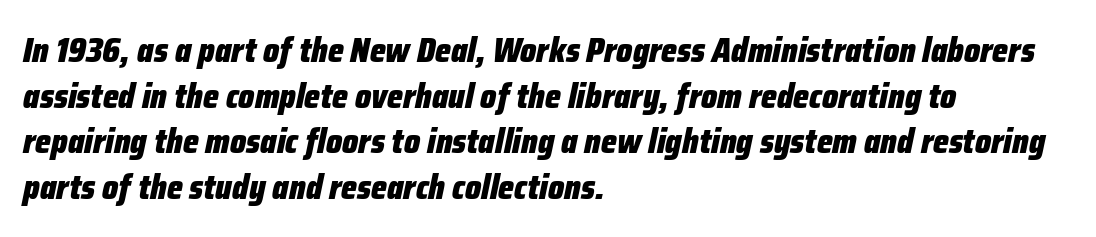
The image shows 34 px heavy, condensed type, italic (leaning right); set left-aligned, normal line spacing (1.34x), normal letter spacing, not underlined; low stroke contrast and a medium x-height.
